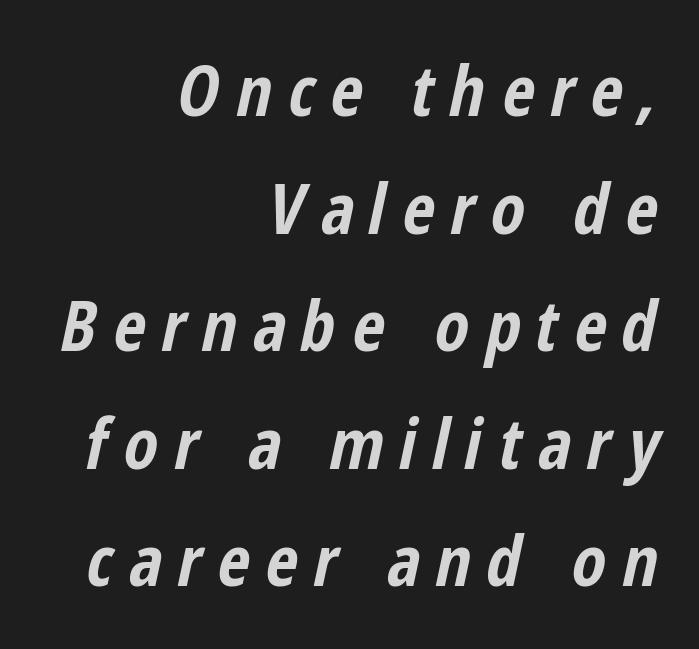
Strong, thick strokes mark this as bold type. The baseline area is clear. Proportional: the letters do not fall into vertical columns. Observe the wide spacing: letters keep a clear distance from each other. The paragraph shown leans on its right margin.
